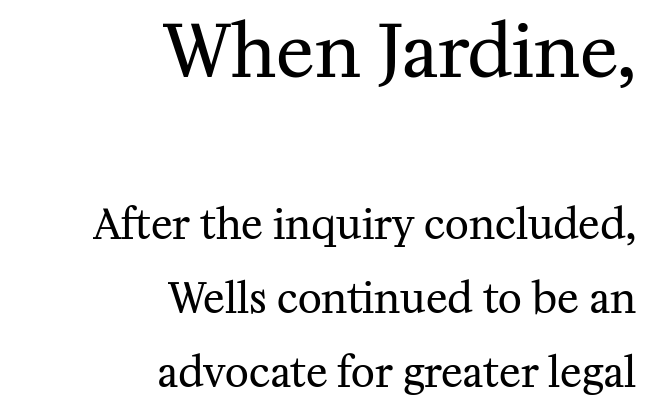
{"serif": "yes", "italic": "no", "bold": "no", "weight": "regular", "width": "normal", "stroke_contrast": "medium", "x_height": "medium", "monospaced": "no", "underline": "no", "align": "right", "line_spacing_ratio": 1.8, "letter_spacing": "normal", "letter_spacing_em": 0.0, "larger_block": "first", "size_ratio": 1.76, "glyph_px": 72}
